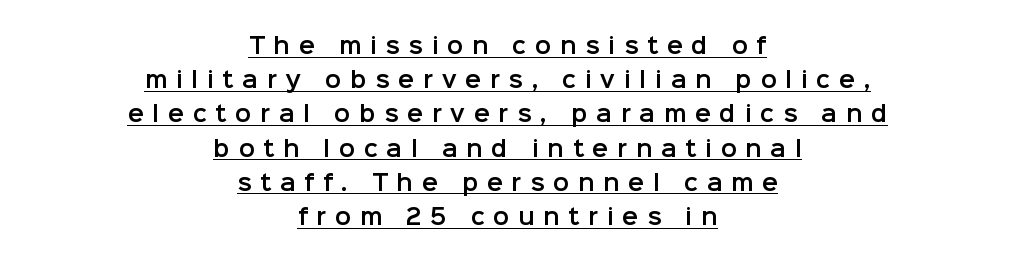
Q: Is the text italic (slanted)? A: No, it is upright.
Q: Is the text underlined? A: Yes.
Q: How is the paragraph aligned? A: Centered.
Q: Is the spacing between letters normal or unusually wide? A: Unusually wide.
Q: Is the spacing between lines tight, normal or loose? A: Normal.
